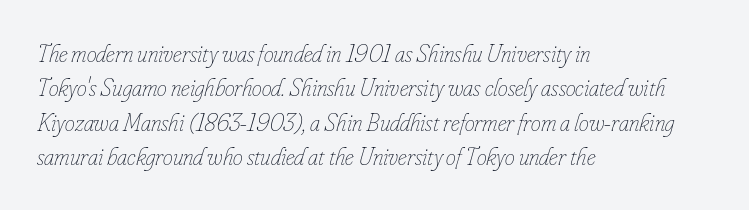
How would I describe the line gaps? Plain and ordinary. The lines in this sample share a left origin and differ only in where they stop. Beneath every word, the page is bare. Honestly, the letter spacing is just normal — you wouldn't notice it. Every character sits at an angle, as italics do.
